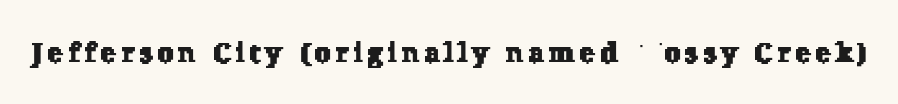
Q: Is the typeface a serif or a sans-serif typeface? A: Serif.
Q: Is the text underlined? A: No.
Q: Width (condensed, normal, or wide)? A: Normal.
Q: Stroke contrast? A: Low.
Q: x-height? A: Medium.
Q: Monospaced? A: No.
